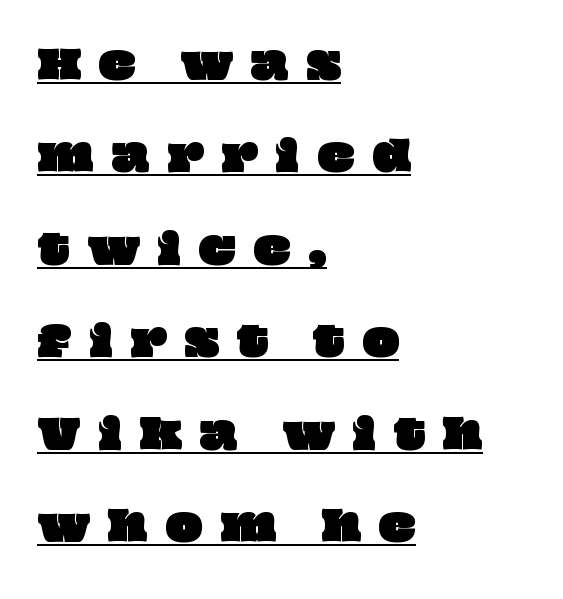
Q: Is the text underlined? A: Yes.
Q: How is the paragraph aligned? A: Left-aligned.
Q: Is the spacing between letters normal or unusually wide? A: Unusually wide.
Q: Is the spacing between lines tight, normal or loose? A: Loose.
Q: Width (condensed, normal, or wide)? A: Wide.
Q: Stroke contrast? A: Low.
Q: x-height? A: Large.
Q: Monospaced? A: No.
